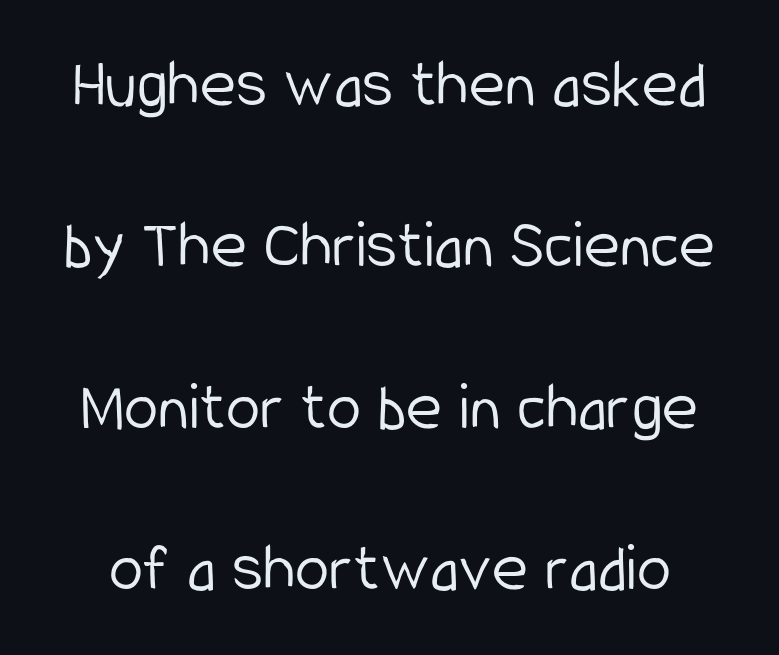
{"serif": "no", "italic": "no", "bold": "no", "weight": "light", "width": "condensed", "stroke_contrast": "low", "x_height": "medium", "monospaced": "no", "underline": "no", "line_spacing": "loose", "line_spacing_ratio": 2.34, "letter_spacing": "normal", "letter_spacing_em": 0.0, "glyph_px": 69}
